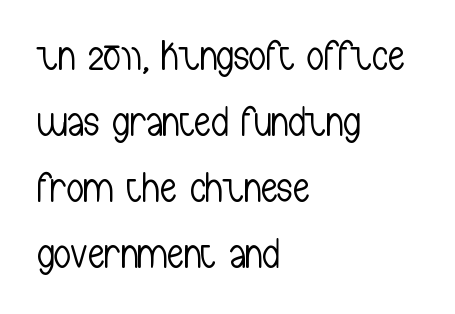
Q: Is the text bold? A: No.
Q: Is the text italic (slanted)? A: No, it is upright.
Q: Is the typeface a serif or a sans-serif typeface? A: Sans-serif.
Q: Is the text underlined? A: No.
Q: How is the paragraph aligned? A: Left-aligned.
Q: Is the spacing between letters normal or unusually wide? A: Normal.
Q: Is the spacing between lines tight, normal or loose? A: Normal.
Q: Width (condensed, normal, or wide)? A: Condensed.
Q: Stroke contrast? A: Low.
Q: x-height? A: Medium.
Q: Monospaced? A: No.
